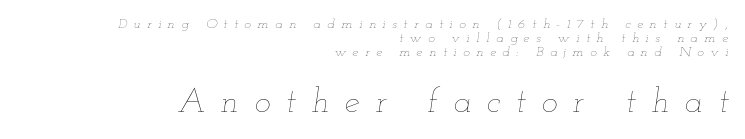
The image shows 34 px thin, wide type, italic (leaning right); set right-aligned, tight line spacing (1.0x), unusually wide letter spacing (+0.46 em), not underlined; the second (bottom) block is 2.43x larger; low stroke contrast and a small x-height.
